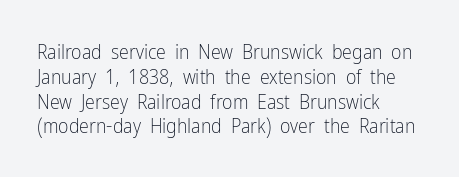
Each stroke keeps to a modest, everyday thickness or less. The type is set solid horizontally, with unmodified tracking. Italic: no, the glyphs are upright roman. In CSS terms this would be text-align: left.
